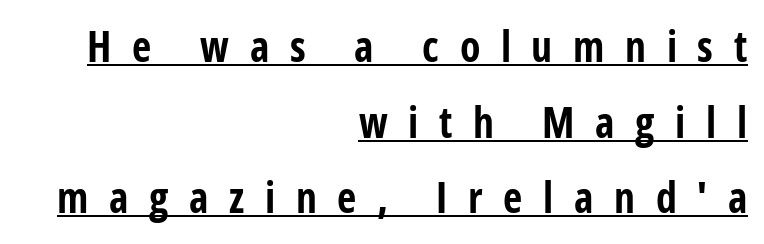
Q: Is the text bold? A: Yes.
Q: Is the text italic (slanted)? A: No, it is upright.
Q: Is the typeface a serif or a sans-serif typeface? A: Sans-serif.
Q: Is the text underlined? A: Yes.
Q: How is the paragraph aligned? A: Right-aligned.
Q: Is the spacing between letters normal or unusually wide? A: Unusually wide.
Q: Width (condensed, normal, or wide)? A: Condensed.
Q: Stroke contrast? A: Low.
Q: x-height? A: Medium.
Q: Monospaced? A: No.
